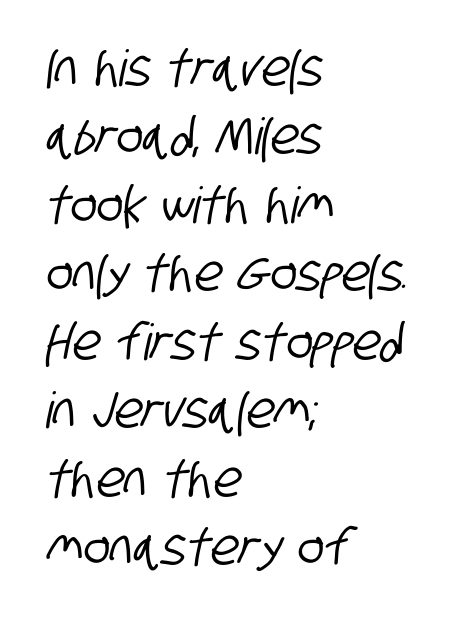
The image shows 50 px condensed sans-serif type; set left-aligned, normal line spacing (1.37x), normal letter spacing, not underlined; low stroke contrast and a large x-height.
